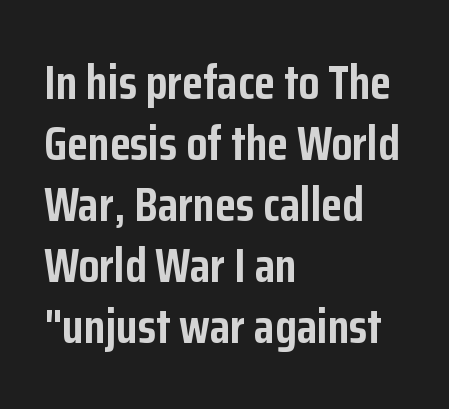
Caption: standard tracking, unaltered. The font's upright variant was chosen for this text. Weight check: bold — yes, fully. If you drew a ruler down the left edge, every line would touch it.
